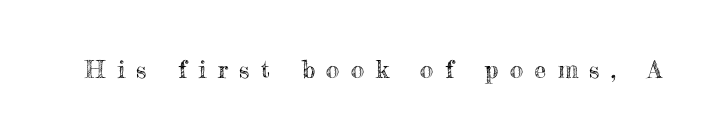
Italic: no, the glyphs are upright roman. Does extra space separate the letters? Yes, quite a lot of it. The space directly below the letters is spotless.
